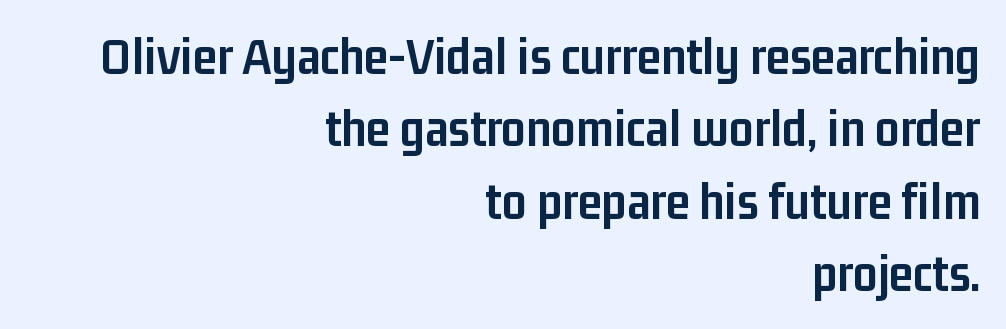
{"serif": "no", "italic": "no", "bold": "yes", "weight": "semibold", "width": "condensed", "stroke_contrast": "low", "x_height": "medium", "monospaced": "no", "underline": "no", "align": "right", "line_spacing": "normal", "line_spacing_ratio": 1.34, "letter_spacing": "normal", "letter_spacing_em": 0.0, "glyph_px": 54}
